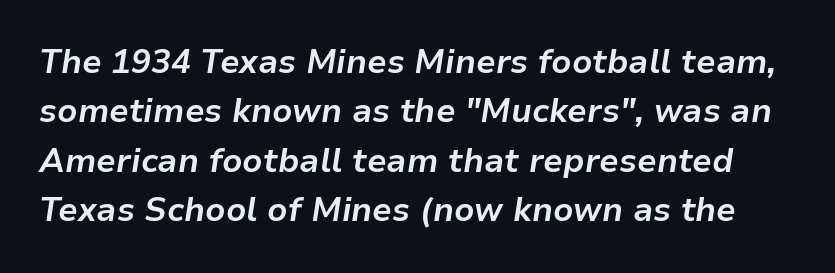
Observe the lean: these are italic letterforms. The designer left line spacing at the default. Looks like regular typesetting: each glyph gets only the width it needs. These words are printed bold, with thick strokes throughout.
